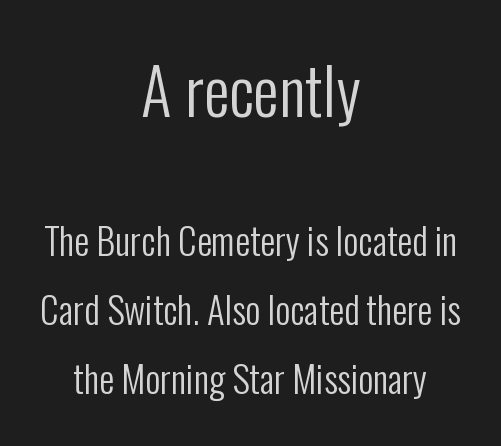
Does the type have serifs? No, each stem ends abruptly. Designer's note — italics off, roman on. Each letter keeps its own natural width here, so spacing adapts to shape. The typeface has the unassuming heft of standard copy or less. You get the large type first, then a drop to smaller type.
